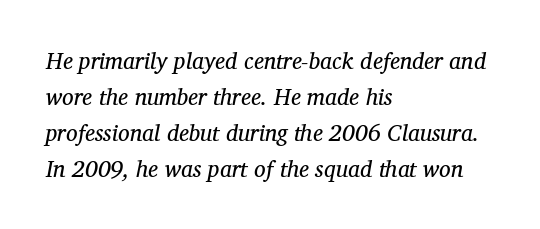
Q: Is the text bold? A: No.
Q: Is the text italic (slanted)? A: Yes, it leans right by about 12 degrees.
Q: Is the text underlined? A: No.
Q: How is the paragraph aligned? A: Left-aligned.
Q: Is the spacing between letters normal or unusually wide? A: Normal.
Q: Is the spacing between lines tight, normal or loose? A: Normal.
